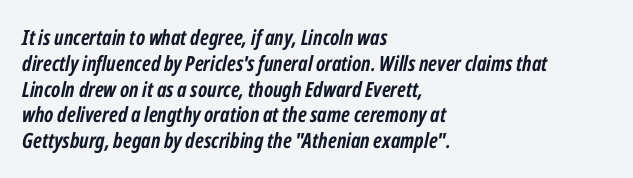
The image shows 21 px bold type, italic (leaning right); set left-aligned, line spacing 1.23x, normal letter spacing, not underlined.
